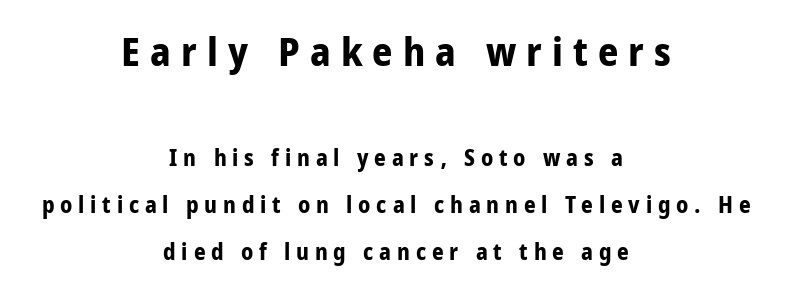
Q: Is the text bold? A: Yes.
Q: Is the text italic (slanted)? A: No, it is upright.
Q: Is the typeface a serif or a sans-serif typeface? A: Sans-serif.
Q: Is the text underlined? A: No.
Q: How is the paragraph aligned? A: Centered.
Q: Is the spacing between letters normal or unusually wide? A: Unusually wide.
Q: Is the spacing between lines tight, normal or loose? A: Loose.
Q: Which block of text is set in a larger size, the first (top) or the second (bottom)? A: The first (top) one.
Q: Width (condensed, normal, or wide)? A: Normal.
Q: Stroke contrast? A: Low.
Q: x-height? A: Medium.
Q: Monospaced? A: No.
